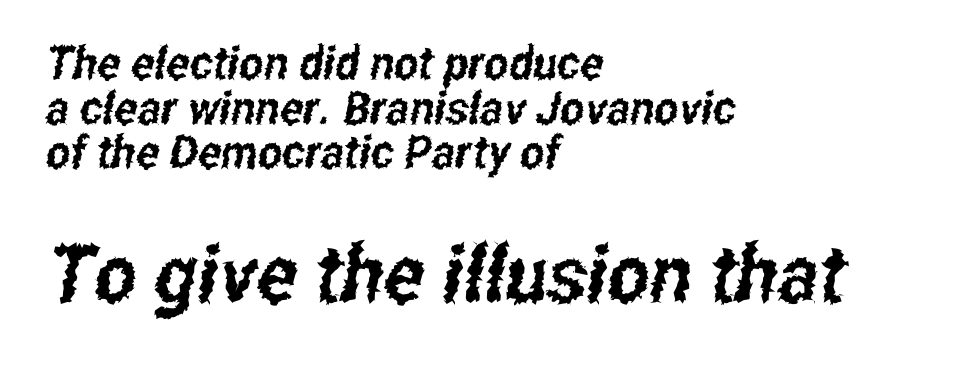
Q: Is the typeface a serif or a sans-serif typeface? A: Sans-serif.
Q: Is the text underlined? A: No.
Q: How is the paragraph aligned? A: Left-aligned.
Q: Is the spacing between letters normal or unusually wide? A: Normal.
Q: Is the spacing between lines tight, normal or loose? A: Tight.
Q: Which block of text is set in a larger size, the first (top) or the second (bottom)? A: The second (bottom) one.
Q: Width (condensed, normal, or wide)? A: Condensed.
Q: Stroke contrast? A: Low.
Q: x-height? A: Medium.
Q: Monospaced? A: No.
